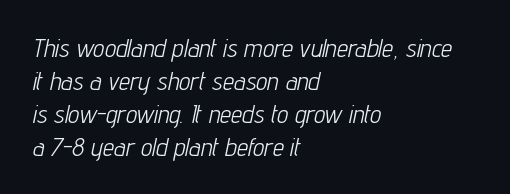
Line beginnings align vertically; line endings do not. Nobody touched the tracking dial on this one. Quick note: italic. Decoration check: the copy has no underline. A light-to-regular cut is what we see here. The rows are spaced the way most documents space them.
